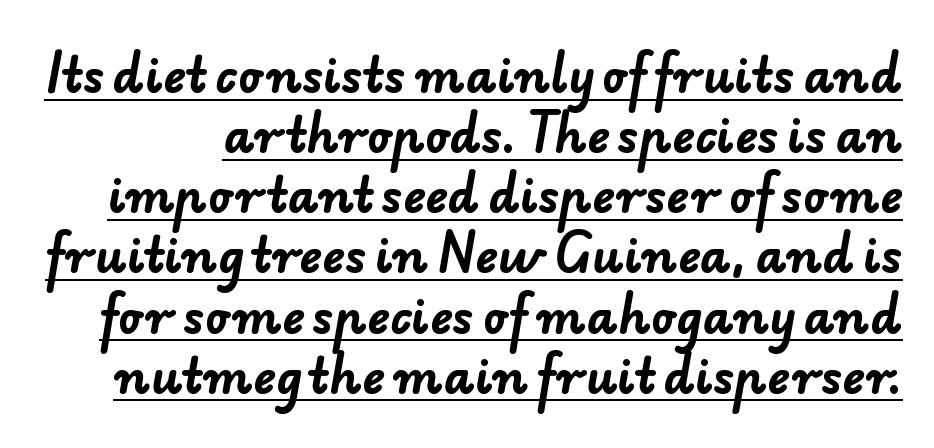
Does the leading feel generous? No, just average. Nobody touched the tracking dial on this one. Grotesque or geometric, the face here clearly has no serifs. Here the designer chose a conventional face with non-uniform glyph widths. Somebody hit Ctrl+U on this one — the words are underlined. The face used here has the dense, thick strokes of a bold.
